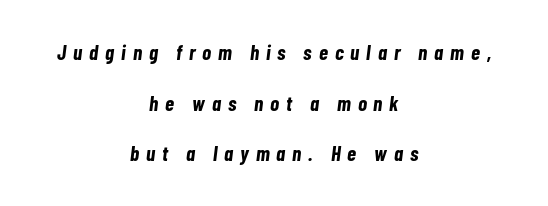
The image shows 21 px bold type, italic (leaning right); set centered, loose line spacing (2.41x), unusually wide letter spacing (+0.33 em), not underlined.
